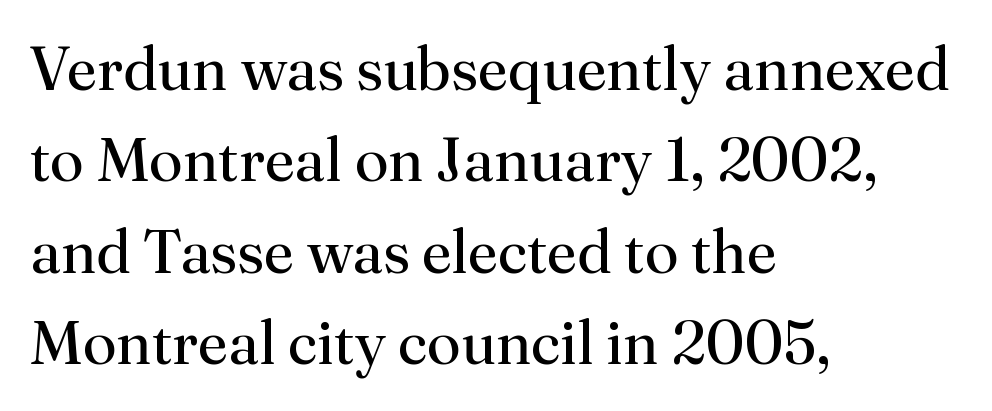
Characters follow at the spacing the type designer built in. Compared with a typical body face, this is equally light or lighter still. Yep, those are serifs on the letters. The space beneath each line is pristine and unruled. Casual observation: everything's shoved over to the left.
